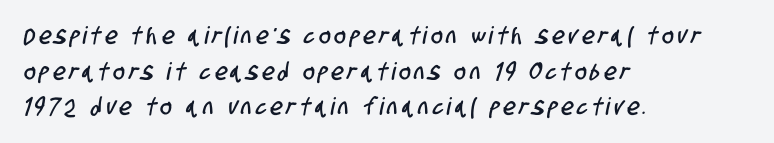
Q: Is the text underlined? A: No.
Q: How is the paragraph aligned? A: Left-aligned.
Q: Is the spacing between lines tight, normal or loose? A: Normal.
